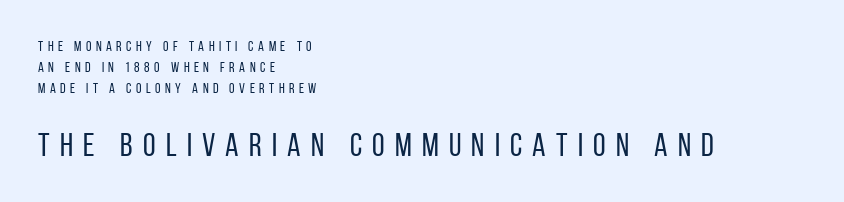
The rendering enlarges the type as you move from the upper chunk to the lower. Serifs: no, the terminals of the letterforms are clean. Descender tails drop into unmarked territory. Weight: not bold — regular or lighter. Do the characters align in a grid? No, the font is proportional.
